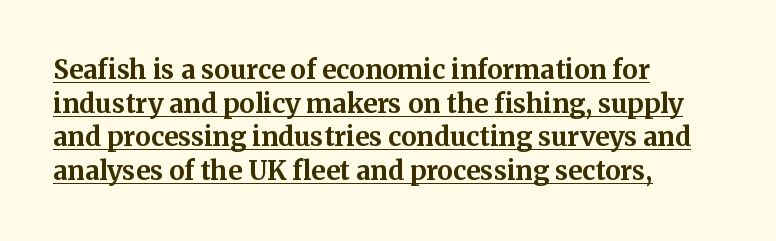
{"italic": "no", "bold": "yes", "underline": "yes", "align": "left", "line_spacing": "normal", "line_spacing_ratio": 1.29, "letter_spacing": "normal", "letter_spacing_em": 0.0, "glyph_px": 26}
